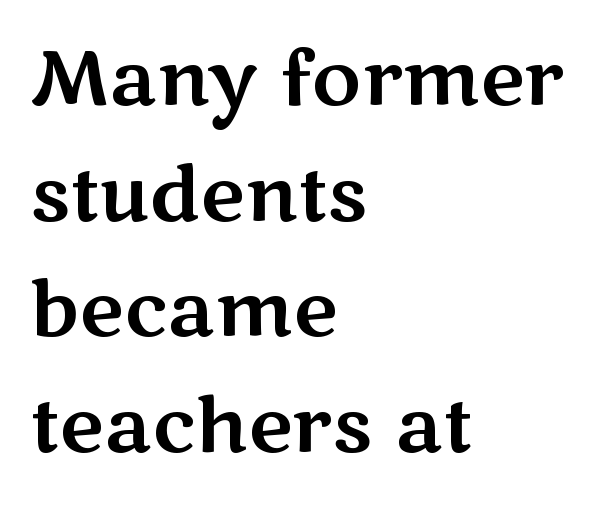
The type is set solid horizontally, with unmodified tracking. Successive baselines arrive at the customary interval. When letters stand straight like this, we call the style roman or upright. Each letter keeps its own natural width here, so spacing adapts to shape.
